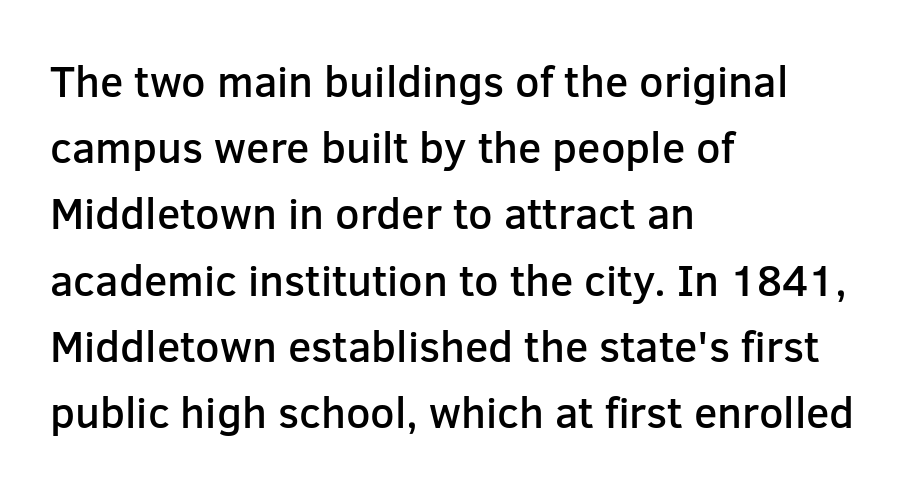
The letters sit at their default tracking, neither squeezed nor spread. Character widths vary here, with narrow letters taking less room than wide ones. This is moderately heavy type, rendered in semibold. Short and long lines alike share a common starting point at left. Lines of text with bare space underneath.
